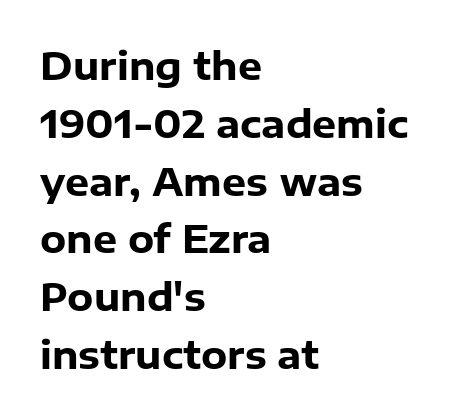
These lines are set flush left with a ragged right edge. The foot of each line stays bare and open. The lettering stays uniformly vertical, giving the passage a roman look. The leading is moderate, giving the passage an even texture.
